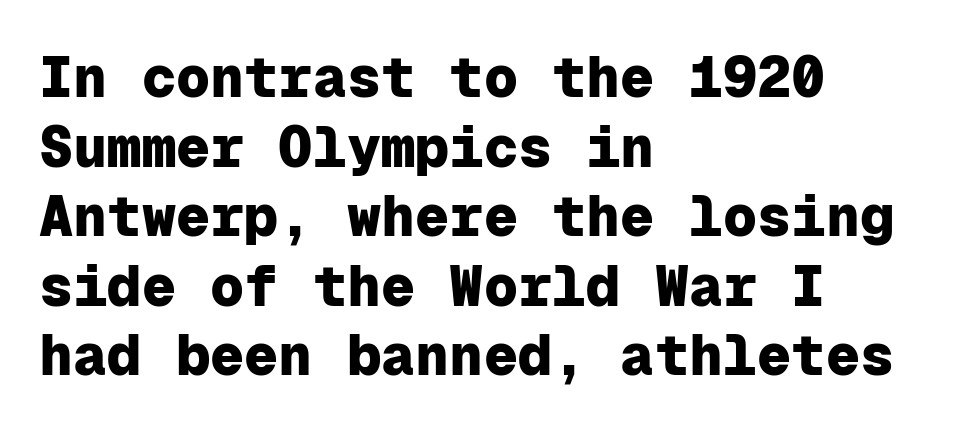
{"serif": "no", "italic": "no", "bold": "yes", "weight": "heavy", "width": "normal", "stroke_contrast": "low", "x_height": "medium", "monospaced": "yes", "underline": "no", "align": "left", "line_spacing_ratio": 1.22, "letter_spacing": "normal", "letter_spacing_em": 0.0, "glyph_px": 57}
